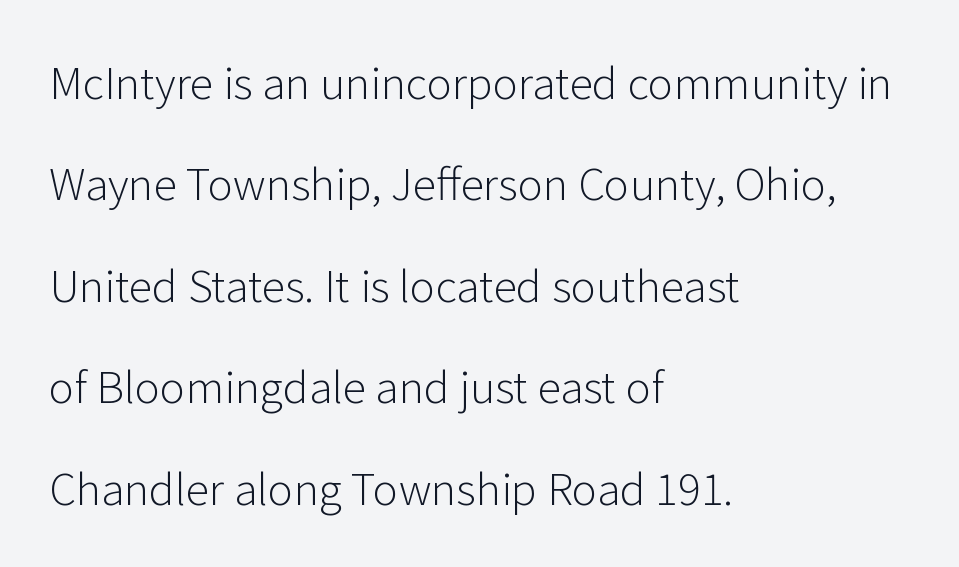
The line texture is even and compact thanks to regular tracking. This block would shrink considerably if given ordinary leading; it's expanded now. The strokes carry an ordinary text weight at most. The glyphs in this specimen are sans serif. Looks like regular typesetting: each glyph gets only the width it needs. The specimen omits any rule beneath the text block's lines.
